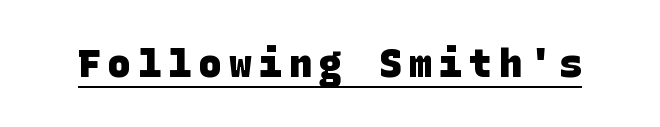
{"serif": "no", "bold": "yes", "weight": "heavy", "width": "normal", "stroke_contrast": "low", "x_height": "large", "underline": "yes", "glyph_px": 38}
